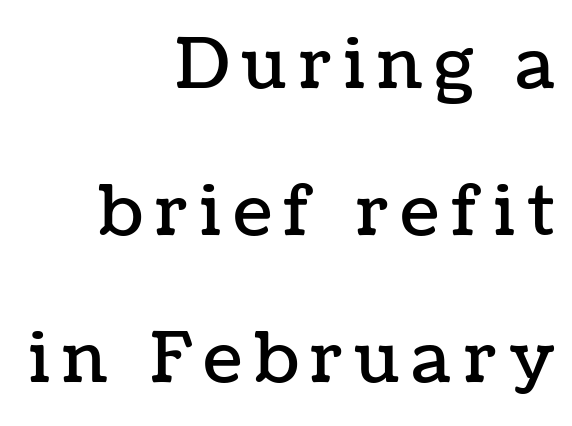
{"italic": "no", "width": "normal", "stroke_contrast": "low", "x_height": "medium", "monospaced": "no", "underline": "no", "align": "right", "line_spacing": "loose", "line_spacing_ratio": 2.13, "glyph_px": 69}
